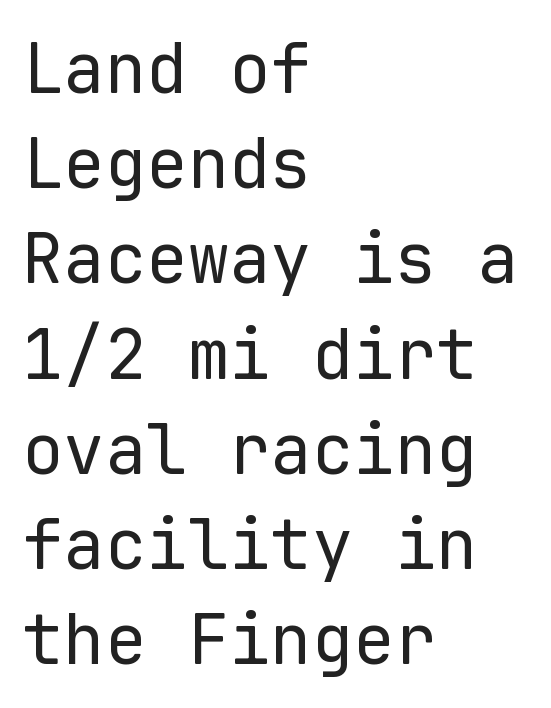
The image shows 69 px regular-weight sans-serif type, upright, monospaced; set left-aligned, normal line spacing (1.38x), normal letter spacing, not underlined; low stroke contrast and a medium x-height.
